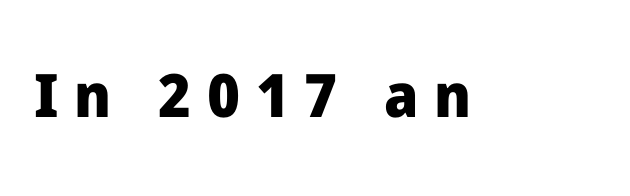
The image shows 60 px heavy sans-serif type, upright; set unusually wide letter spacing (+0.26 em), not underlined; low stroke contrast and a medium x-height.
